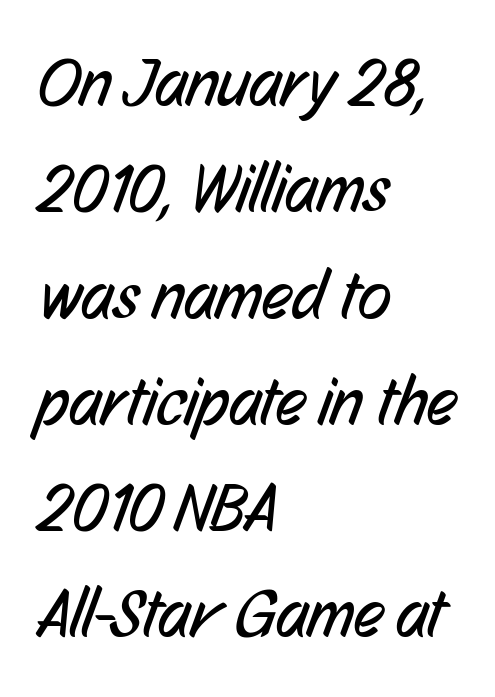
The image shows 69 px regular-weight, condensed sans-serif type; set left-aligned, normal line spacing (1.54x), normal letter spacing, not underlined; low stroke contrast and a medium x-height.
